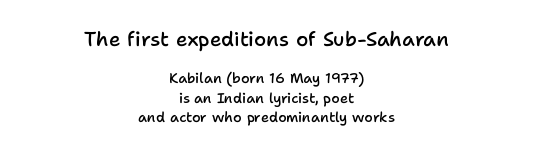
A typesetter would call this leading conventional body-copy spacing. In terms of weight, the rendering is demibold, just under bold. Decoration check: the copy has no underline. A centered setting, common on invitations and titles, is used for this passage. Posture: upright roman. Size hierarchy here favors the leading block over the trailing one.
